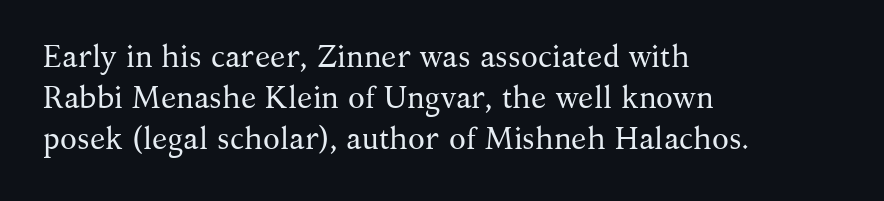
{"serif": "yes", "italic": "no", "bold": "no", "weight": "regular", "width": "normal", "stroke_contrast": "medium", "x_height": "medium", "monospaced": "no", "underline": "no", "align": "left", "line_spacing": "normal", "line_spacing_ratio": 1.32, "letter_spacing": "normal", "letter_spacing_em": 0.0, "glyph_px": 31}
